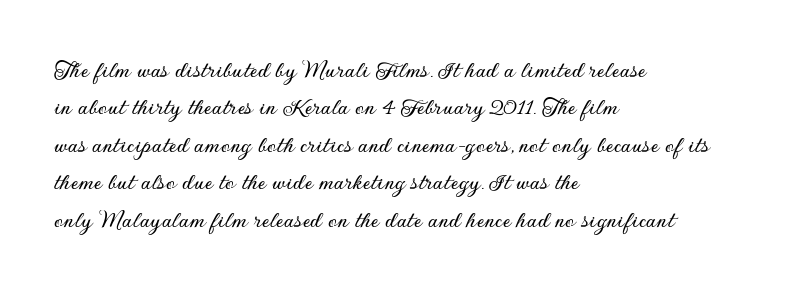
Q: Is the text italic (slanted)? A: Yes.
Q: Is the text underlined? A: No.
Q: How is the paragraph aligned? A: Left-aligned.
Q: Is the spacing between letters normal or unusually wide? A: Normal.
Q: Is the spacing between lines tight, normal or loose? A: Normal.
